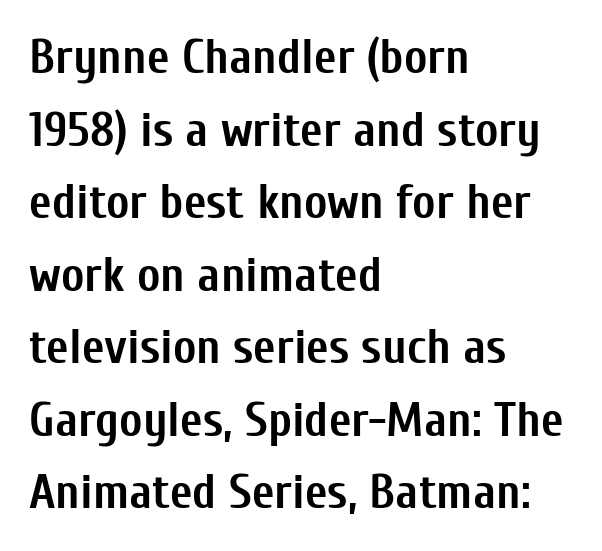
Q: Is the text bold? A: Yes.
Q: Is the text italic (slanted)? A: No, it is upright.
Q: Is the typeface a serif or a sans-serif typeface? A: Sans-serif.
Q: Is the text underlined? A: No.
Q: How is the paragraph aligned? A: Left-aligned.
Q: Is the spacing between letters normal or unusually wide? A: Normal.
Q: Is the spacing between lines tight, normal or loose? A: Normal.
Q: Width (condensed, normal, or wide)? A: Condensed.
Q: Stroke contrast? A: Low.
Q: x-height? A: Medium.
Q: Monospaced? A: No.
